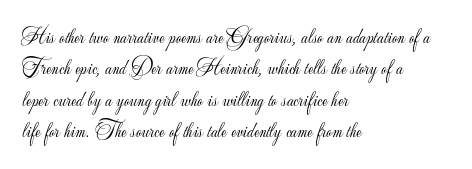
{"bold": "no", "underline": "no", "align": "left", "line_spacing": "normal", "line_spacing_ratio": 1.5, "letter_spacing": "normal", "letter_spacing_em": 0.0, "glyph_px": 21}
